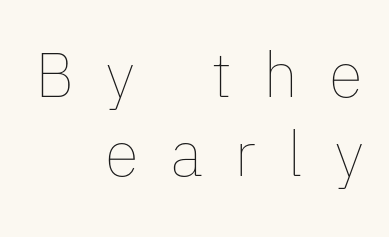
{"italic": "no", "bold": "no", "weight": "thin", "width": "normal", "stroke_contrast": "low", "x_height": "medium", "monospaced": "no", "underline": "no", "align": "right", "line_spacing": "normal", "line_spacing_ratio": 1.26, "letter_spacing": "wide", "letter_spacing_em": 0.5, "glyph_px": 63}
